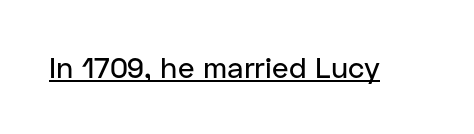
{"serif": "no", "italic": "no", "width": "normal", "stroke_contrast": "low", "x_height": "medium", "monospaced": "no", "underline": "yes", "letter_spacing": "normal", "letter_spacing_em": 0.0, "glyph_px": 29}
